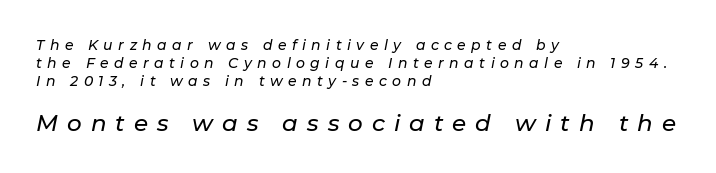
In terms of posture, this sample is oblique. Notice how descenders clear the ascenders below comfortably — that's standard leading. Does extra space separate the letters? Yes, quite a lot of it. Scale increases going downward across the two blocks. Does the copy run flush right? No — it runs flush left.
